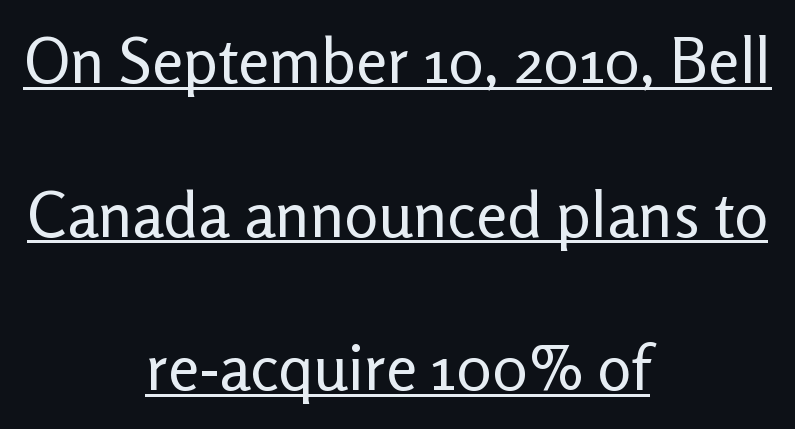
{"serif": "no", "italic": "no", "bold": "no", "weight": "regular", "width": "normal", "stroke_contrast": "low", "x_height": "medium", "monospaced": "no", "underline": "yes", "align": "center", "line_spacing": "loose", "line_spacing_ratio": 2.44, "letter_spacing": "normal", "letter_spacing_em": 0.0, "glyph_px": 63}
